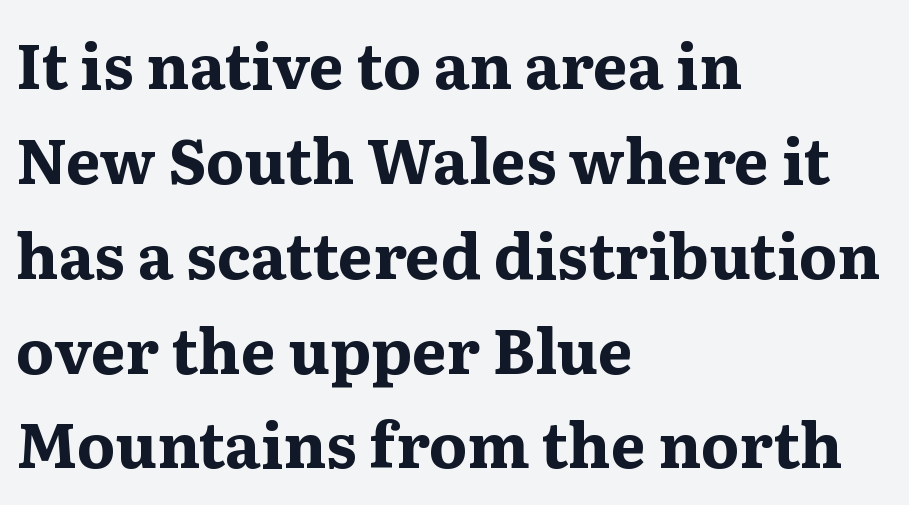
The image shows 62 px bold, wide serif type, upright; set left-aligned, normal line spacing (1.53x), normal letter spacing, not underlined; medium stroke contrast and a medium x-height.
